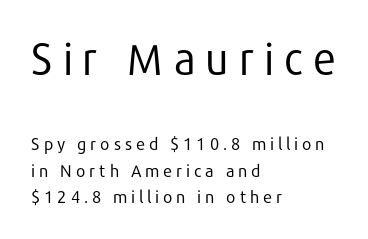
Q: Is the text bold? A: No.
Q: Is the text italic (slanted)? A: No, it is upright.
Q: Is the typeface a serif or a sans-serif typeface? A: Sans-serif.
Q: Is the text underlined? A: No.
Q: How is the paragraph aligned? A: Left-aligned.
Q: Is the spacing between letters normal or unusually wide? A: Unusually wide.
Q: Is the spacing between lines tight, normal or loose? A: Normal.
Q: Which block of text is set in a larger size, the first (top) or the second (bottom)? A: The first (top) one.
Q: Width (condensed, normal, or wide)? A: Normal.
Q: Stroke contrast? A: Low.
Q: x-height? A: Medium.
Q: Monospaced? A: No.
